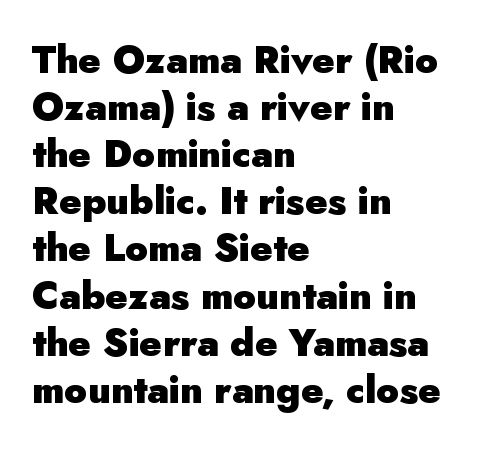
Do the characters align in a grid? No, the font is proportional. In terms of weight, the rendering is a true, heavy bold. Only glyphs here, with clear space below each row. Horizontal alignment here is leftward, the default for most running prose. The letters carry no serifs — their stems end cleanly without finishing strokes. Rendered with straight, roman letterforms.
